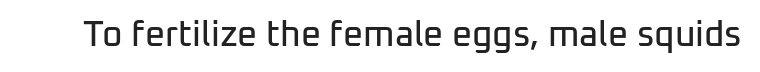
{"serif": "no", "italic": "no", "width": "normal", "stroke_contrast": "low", "x_height": "medium", "monospaced": "no", "underline": "no", "letter_spacing": "normal", "letter_spacing_em": 0.0, "glyph_px": 35}
